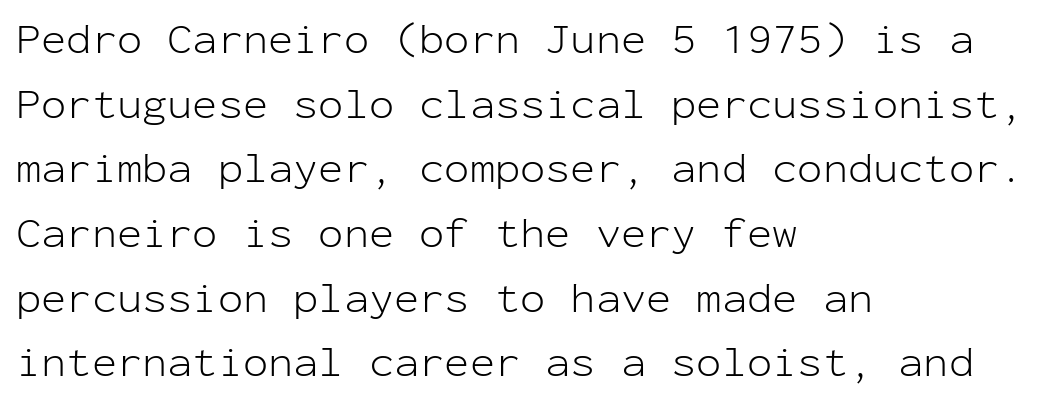
Q: Is the text bold? A: No.
Q: Is the text italic (slanted)? A: No, it is upright.
Q: Is the typeface a serif or a sans-serif typeface? A: Sans-serif.
Q: Is the text underlined? A: No.
Q: How is the paragraph aligned? A: Left-aligned.
Q: Is the spacing between letters normal or unusually wide? A: Normal.
Q: Is the spacing between lines tight, normal or loose? A: Normal.
Q: Width (condensed, normal, or wide)? A: Normal.
Q: Stroke contrast? A: Low.
Q: x-height? A: Medium.
Q: Monospaced? A: Yes.
